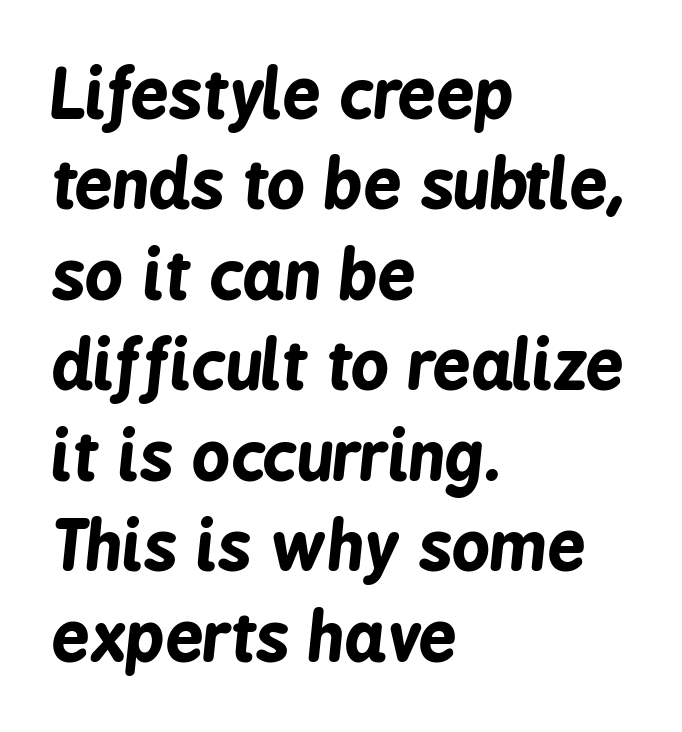
Which margin do the lines hug? The left one — the right edge is uneven. Type without underlining. The horizontal fit of the characters is conventional and even. The rendering applies a slant to the glyphs. In terms of weight, the rendering is a true, heavy bold. Each letter keeps its own natural width here, so spacing adapts to shape.
